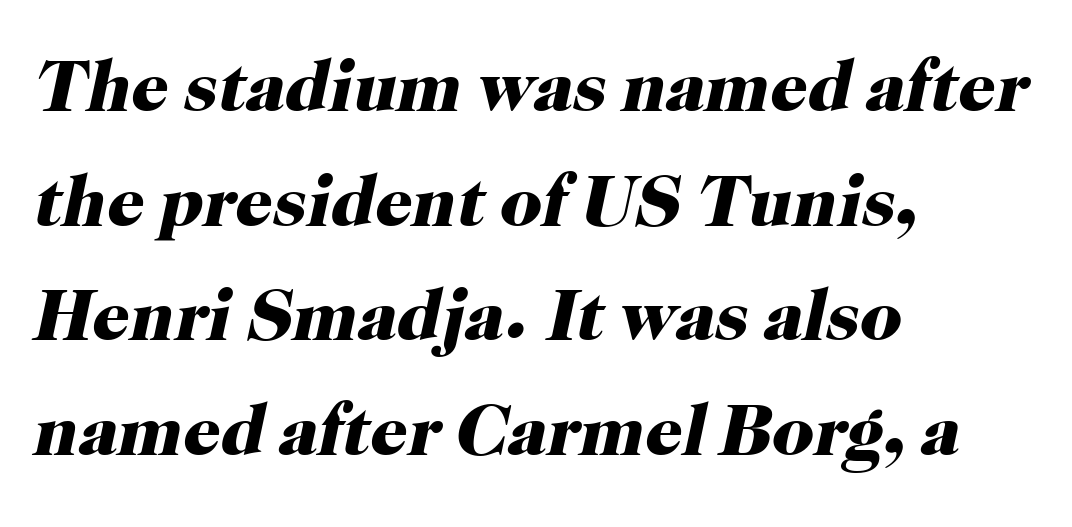
Q: Is the text bold? A: Yes.
Q: Is the text italic (slanted)? A: Yes, it leans right by about 12 degrees.
Q: Is the typeface a serif or a sans-serif typeface? A: Serif.
Q: Is the text underlined? A: No.
Q: How is the paragraph aligned? A: Left-aligned.
Q: Is the spacing between letters normal or unusually wide? A: Normal.
Q: Is the spacing between lines tight, normal or loose? A: Normal.
Q: Width (condensed, normal, or wide)? A: Normal.
Q: Stroke contrast? A: High.
Q: x-height? A: Medium.
Q: Monospaced? A: No.
